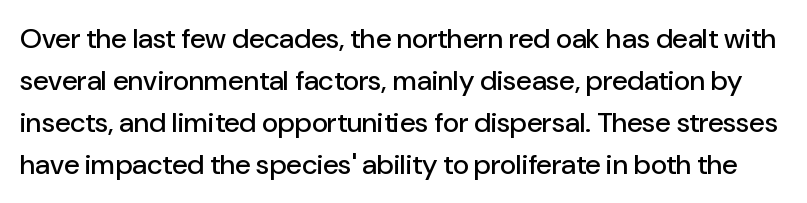
Letters rest on an invisible, unmarked baseline. No extra tracking has been applied to these lines. Reading down the column, the eye jumps a familiar distance to each next line. The type sits square on the baseline with zero lean. These lines are rendered in a variable-pitch font. You can tell from the bare stems that sans-serif type was used.
